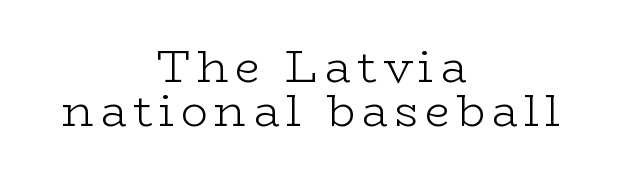
{"serif": "yes", "italic": "no", "bold": "no", "weight": "light", "width": "wide", "stroke_contrast": "low", "x_height": "medium", "monospaced": "no", "underline": "no", "align": "center", "line_spacing": "tight", "line_spacing_ratio": 0.98, "glyph_px": 45}
